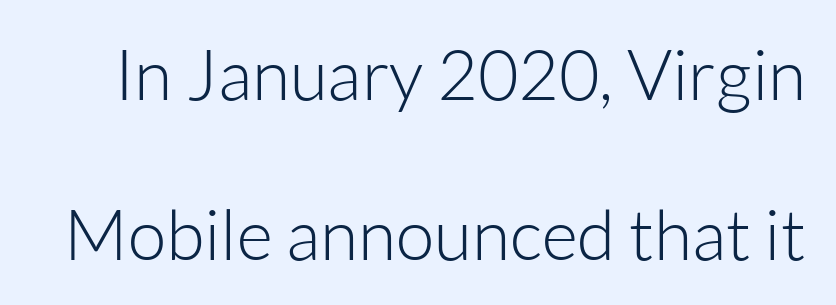
The typeface has the unassuming heft of standard copy or less. The letters stand straight up with perfectly vertical stems. The rendering uses natural spacing where letterforms have individual widths. How are the letters spaced? Ordinarily, with no added tracking. The line-height multiplier appears high, well above default. Are there feet on the stems? There aren't — it's a sans.
